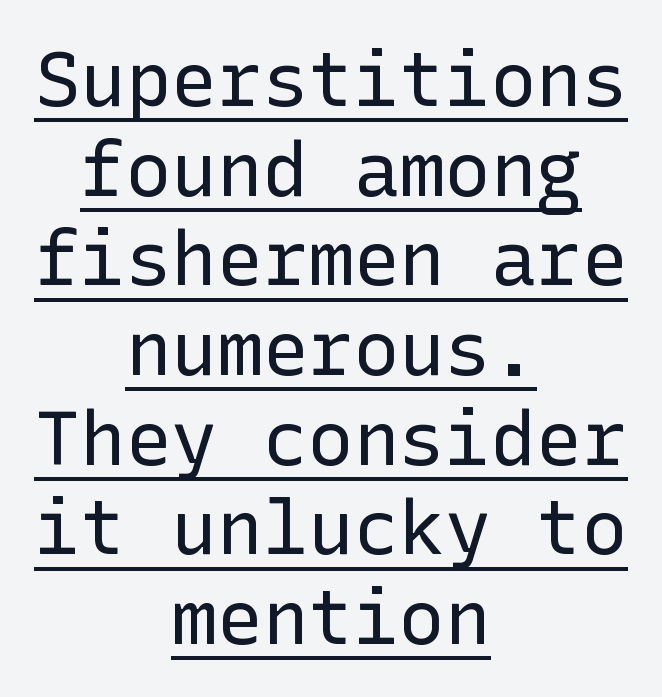
The image shows 76 px regular-weight sans-serif type, upright; set centered, line spacing 1.18x, normal letter spacing, underlined; low stroke contrast and a medium x-height.
